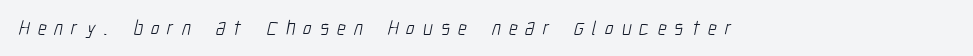
The image shows 20 px text type; set unusually wide letter spacing (+0.41 em), not underlined.
